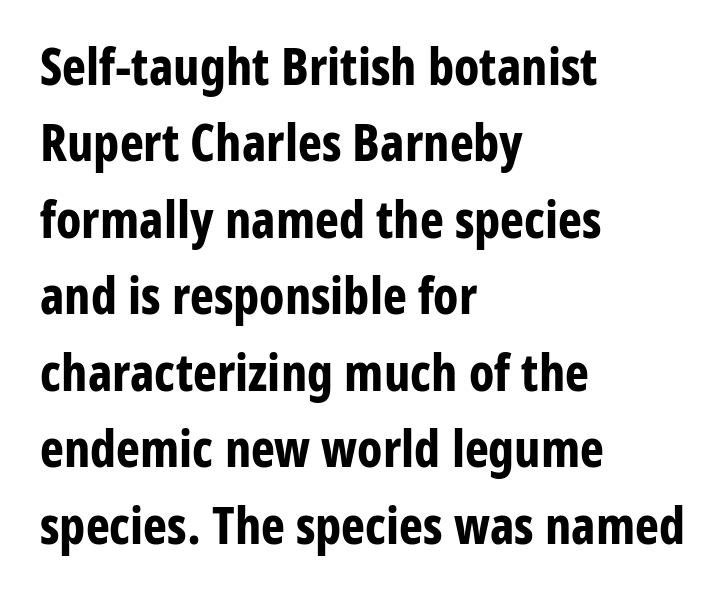
{"serif": "no", "italic": "no", "bold": "yes", "weight": "bold", "width": "condensed", "stroke_contrast": "low", "x_height": "medium", "monospaced": "no", "underline": "no", "align": "left", "line_spacing": "normal", "line_spacing_ratio": 1.5, "letter_spacing": "normal", "letter_spacing_em": 0.0, "glyph_px": 51}
